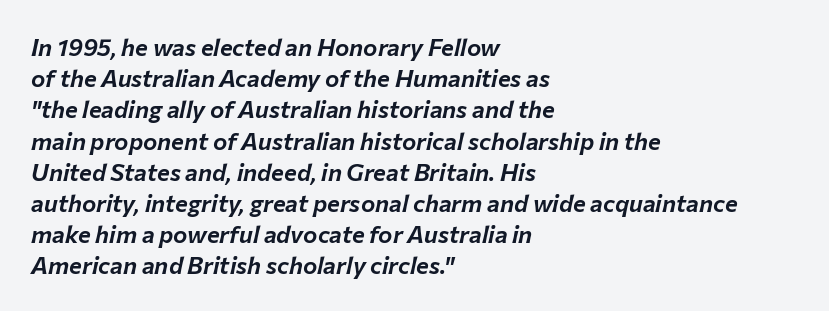
Q: Is the text italic (slanted)? A: Yes, it leans right by about 12 degrees.
Q: Is the text underlined? A: No.
Q: How is the paragraph aligned? A: Left-aligned.
Q: Is the spacing between letters normal or unusually wide? A: Normal.
Q: Is the spacing between lines tight, normal or loose? A: Normal.
